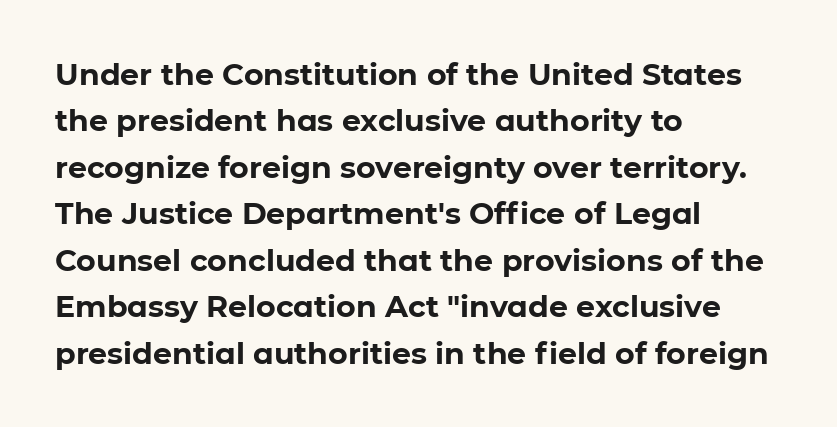
The image shows 30 px bold sans-serif type, upright; set left-aligned, normal line spacing (1.55x), normal letter spacing, not underlined; low stroke contrast and a medium x-height.
